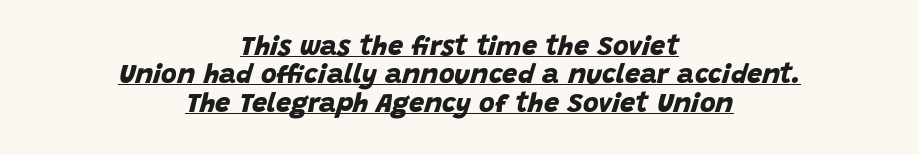
The image shows 27 px bold type; set centered, tight line spacing (1.05x), normal letter spacing, underlined.
